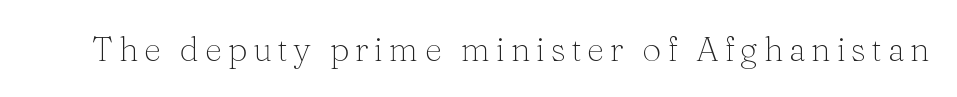
{"serif": "yes", "italic": "no", "bold": "no", "weight": "light", "width": "normal", "stroke_contrast": "medium", "x_height": "medium", "monospaced": "no", "underline": "no", "glyph_px": 34}
